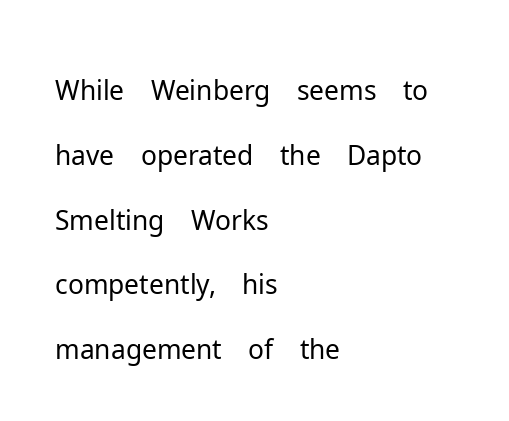
The image shows 54 px light sans-serif type, upright; set left-aligned, line spacing 1.2x, normal letter spacing, not underlined; low stroke contrast and a medium x-height.
